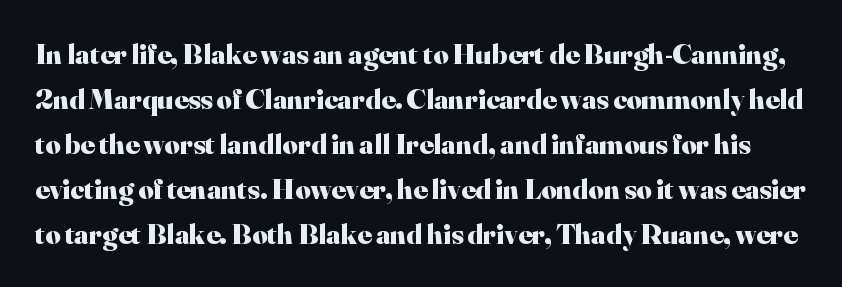
Q: Is the text bold? A: Yes.
Q: Is the text italic (slanted)? A: No, it is upright.
Q: Is the typeface a serif or a sans-serif typeface? A: Serif.
Q: Is the text underlined? A: No.
Q: Is the spacing between letters normal or unusually wide? A: Normal.
Q: Is the spacing between lines tight, normal or loose? A: Normal.
Q: Width (condensed, normal, or wide)? A: Normal.
Q: Stroke contrast? A: High.
Q: x-height? A: Small.
Q: Monospaced? A: No.
